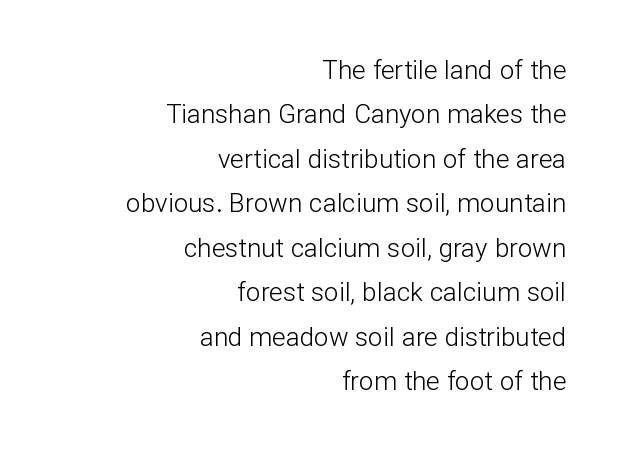
{"italic": "no", "bold": "no", "underline": "no", "align": "right", "line_spacing_ratio": 1.71, "letter_spacing": "normal", "letter_spacing_em": 0.0, "glyph_px": 26}
